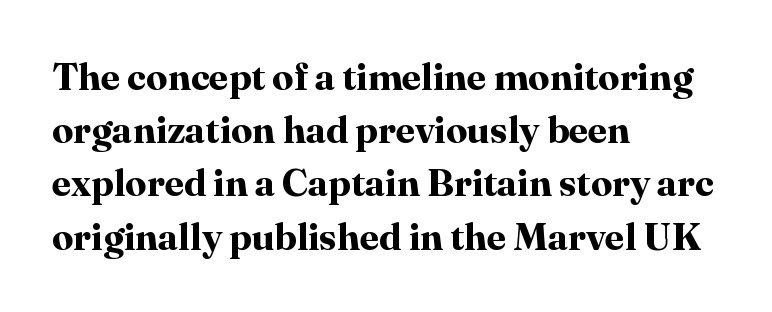
The image shows 38 px bold serif type, upright; set left-aligned, normal line spacing (1.4x), normal letter spacing, not underlined; high stroke contrast and a medium x-height.
